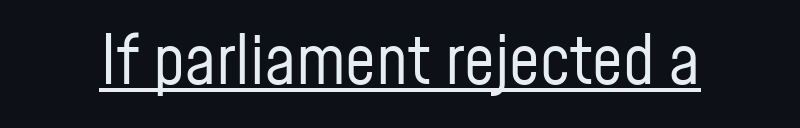
The image shows 68 px regular-weight, condensed sans-serif type, upright; set normal letter spacing, underlined; low stroke contrast and a medium x-height.
